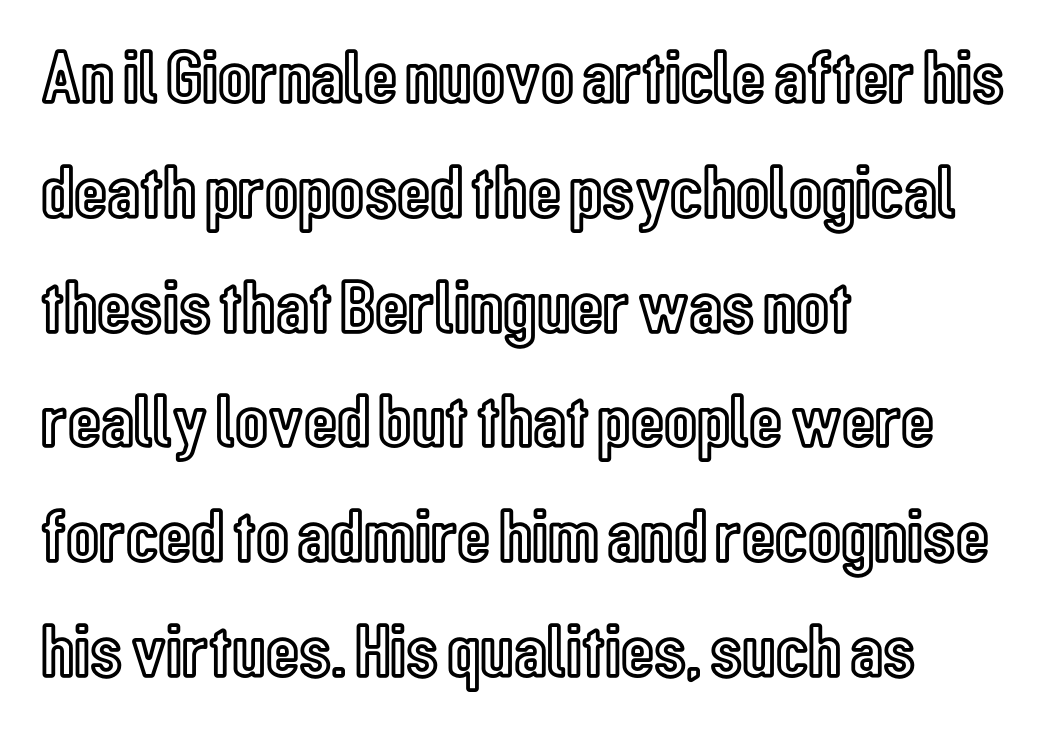
The rendering anchors every line to the left-hand side. Note the varied advance widths — an 'i' is clearly narrower than an 'm'. When letters stand straight like this, we call the style roman or upright. Anything drawn beneath the words? Only blank space. Here the glyphs are tracked normally, forming tight word shapes. This sample keeps an unexceptional amount of space between lines.
